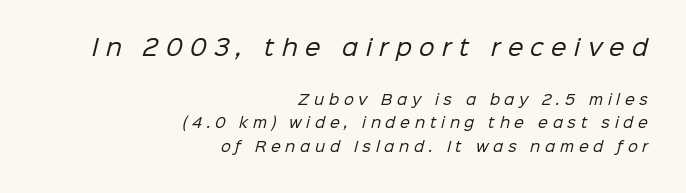
The image shows 22 px text type; set right-aligned, normal line spacing (1.68x), unusually wide letter spacing (+0.34 em), not underlined; the first (top) block is 1.57x larger.
